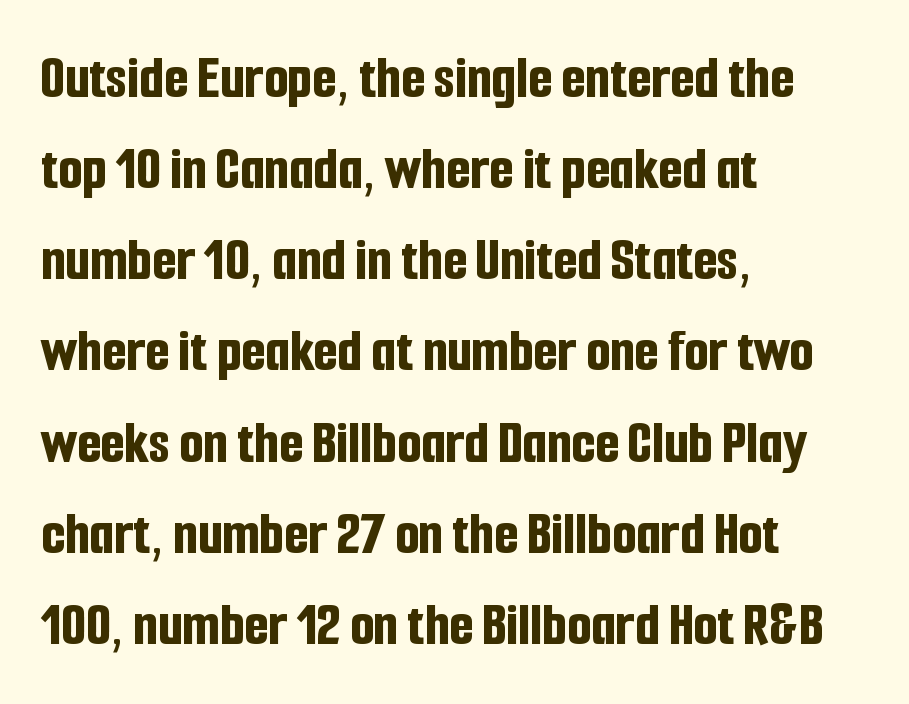
The image shows 62 px bold, condensed sans-serif type, upright; set left-aligned, normal line spacing (1.47x), normal letter spacing, not underlined; low stroke contrast and a medium x-height.
